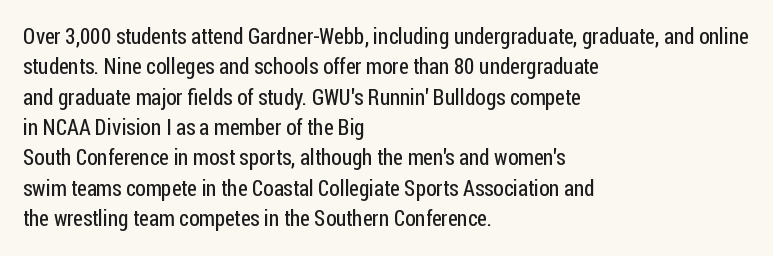
The image shows 22 px text type, upright; set left-aligned, normal line spacing (1.38x), normal letter spacing, not underlined.
